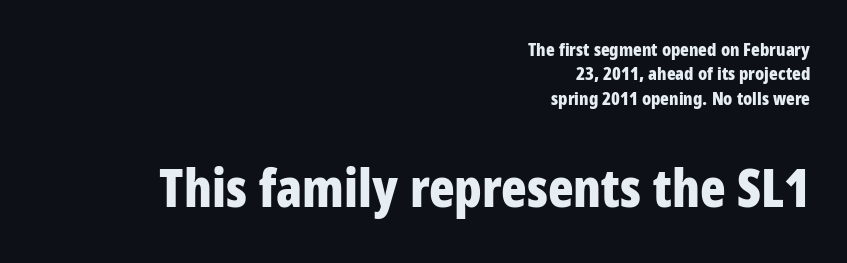
The image shows 53 px bold, condensed sans-serif type, upright; set right-aligned, normal line spacing (1.36x), normal letter spacing, not underlined; the second (bottom) block is 2.94x larger; low stroke contrast and a large x-height.
